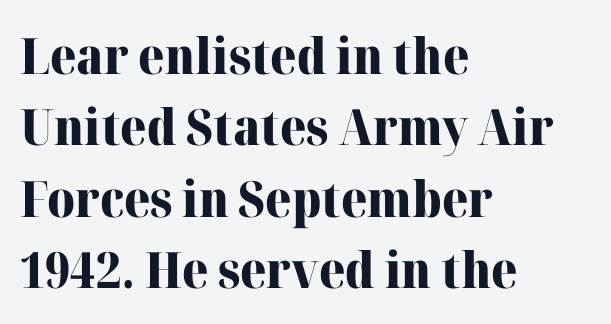
The foot of each line stays bare and open. Varying glyph widths throughout — classic text-font behaviour. Small tapered or slab feet sit at the stroke ends, so this counts as serif. Every stem runs plumb, perpendicular to the baseline. Each line starts at the same left margin while the right side varies.
